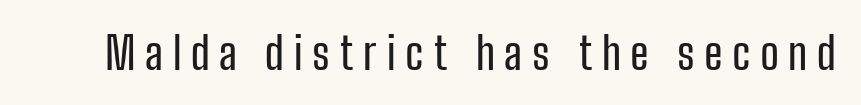
Q: Is the text italic (slanted)? A: No, it is upright.
Q: Is the typeface a serif or a sans-serif typeface? A: Sans-serif.
Q: Is the text underlined? A: No.
Q: Is the spacing between letters normal or unusually wide? A: Unusually wide.
Q: Width (condensed, normal, or wide)? A: Condensed.
Q: Stroke contrast? A: Low.
Q: x-height? A: Medium.
Q: Monospaced? A: No.
